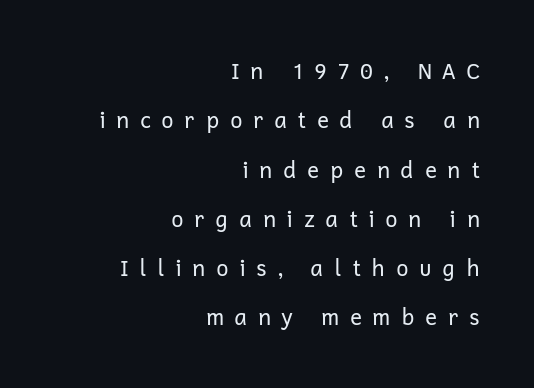
{"italic": "no", "bold": "no", "underline": "no", "align": "right", "line_spacing": "loose", "line_spacing_ratio": 2.24, "letter_spacing": "wide", "letter_spacing_em": 0.47, "glyph_px": 22}
